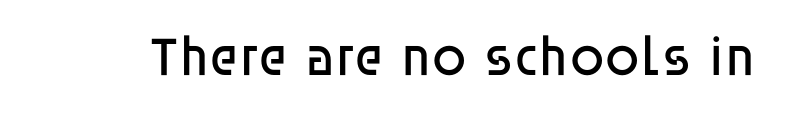
Q: Is the text bold? A: No.
Q: Is the text italic (slanted)? A: No, it is upright.
Q: Is the typeface a serif or a sans-serif typeface? A: Sans-serif.
Q: Is the text underlined? A: No.
Q: Is the spacing between letters normal or unusually wide? A: Normal.
Q: Width (condensed, normal, or wide)? A: Normal.
Q: Stroke contrast? A: Low.
Q: x-height? A: Large.
Q: Monospaced? A: No.
